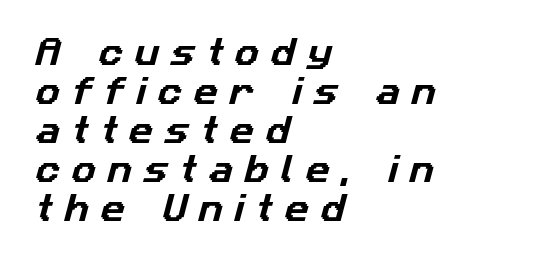
A sans-serif font was chosen for this passage. What stands out about the letter spacing? Its width — letters are far apart. The setting favours the left margin, as ordinary paragraphs usually do. The rendering uses natural spacing where letterforms have individual widths.
